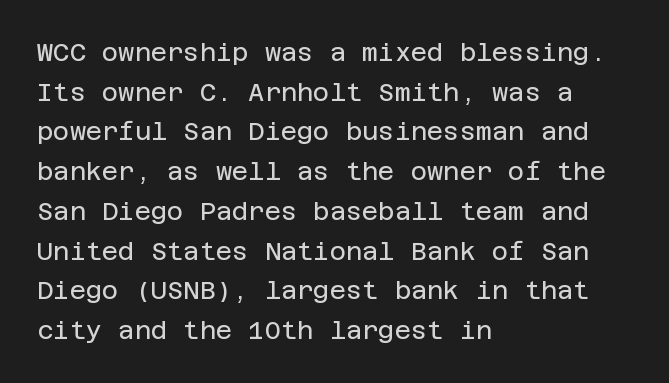
Q: Is the text bold? A: No.
Q: Is the text italic (slanted)? A: No, it is upright.
Q: Is the text underlined? A: No.
Q: How is the paragraph aligned? A: Left-aligned.
Q: Is the spacing between letters normal or unusually wide? A: Normal.
Q: Is the spacing between lines tight, normal or loose? A: Normal.
